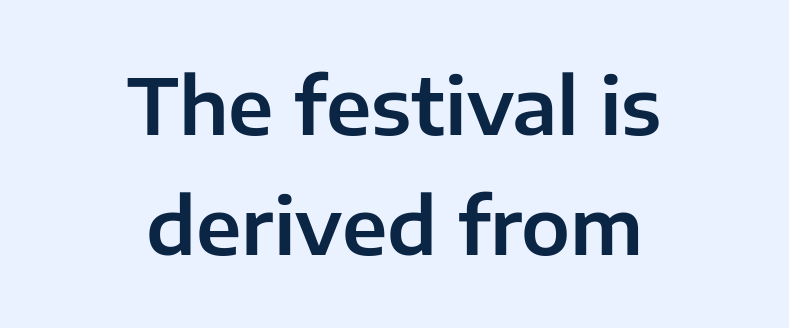
Note the varied advance widths — an 'i' is clearly narrower than an 'm'. These lines are composed in type without serifs. The passage shown has conventional tracking throughout. The space beneath each line is pristine and unruled. Interline gaps are of average width in this sample.
